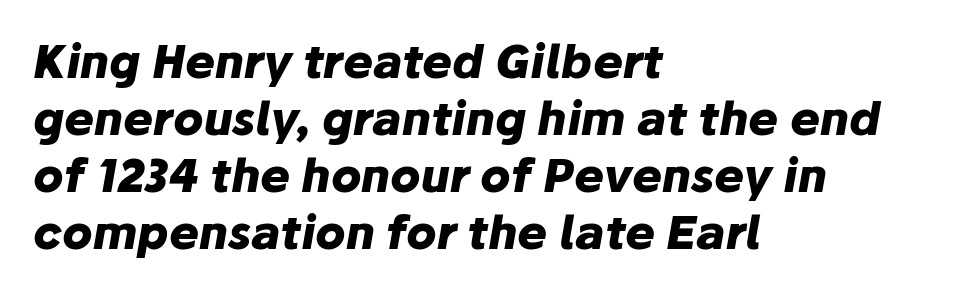
Q: Is the text bold? A: Yes.
Q: Is the text italic (slanted)? A: Yes, it leans right by about 10 degrees.
Q: Is the text underlined? A: No.
Q: How is the paragraph aligned? A: Left-aligned.
Q: Is the spacing between letters normal or unusually wide? A: Normal.
Q: Is the spacing between lines tight, normal or loose? A: Normal.
Q: Width (condensed, normal, or wide)? A: Normal.
Q: Stroke contrast? A: Low.
Q: x-height? A: Medium.
Q: Monospaced? A: No.
